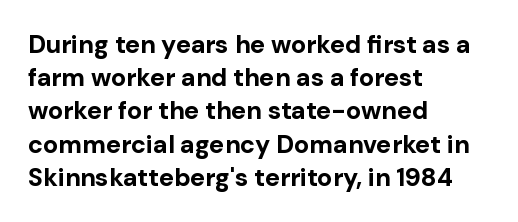
One-word summary of the alignment: left. Compared with an ordinary text face, these strokes are far heavier — a full bold. Interline gaps are of average width in this sample. Letter spacing: default. The baseline area is clear. The letters stand upright; this is a roman face.
